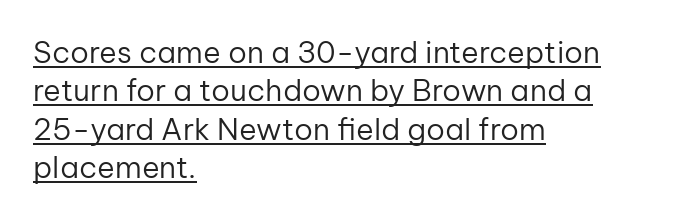
Q: Is the text bold? A: No.
Q: Is the text italic (slanted)? A: No, it is upright.
Q: Is the typeface a serif or a sans-serif typeface? A: Sans-serif.
Q: Is the text underlined? A: Yes.
Q: How is the paragraph aligned? A: Left-aligned.
Q: Is the spacing between letters normal or unusually wide? A: Normal.
Q: Is the spacing between lines tight, normal or loose? A: Normal.
Q: Width (condensed, normal, or wide)? A: Normal.
Q: Stroke contrast? A: Low.
Q: x-height? A: Medium.
Q: Monospaced? A: No.
